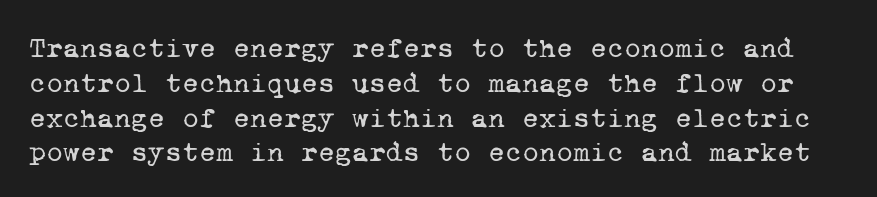
{"serif": "yes", "bold": "no", "weight": "regular", "width": "normal", "stroke_contrast": "low", "x_height": "medium", "monospaced": "yes", "underline": "no", "line_spacing_ratio": 1.2, "letter_spacing": "normal", "letter_spacing_em": 0.0, "glyph_px": 29}
